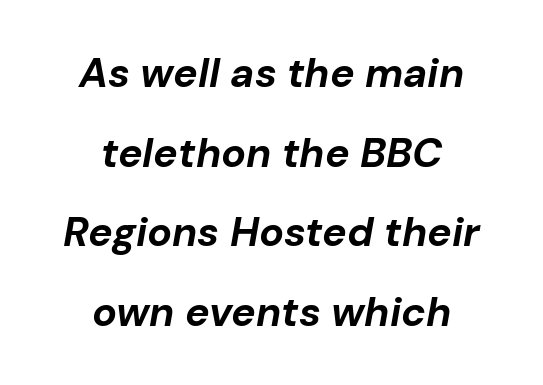
Q: Is the text bold? A: Yes.
Q: Is the text italic (slanted)? A: Yes, it leans right by about 10 degrees.
Q: Is the text underlined? A: No.
Q: How is the paragraph aligned? A: Centered.
Q: Is the spacing between letters normal or unusually wide? A: Normal.
Q: Is the spacing between lines tight, normal or loose? A: Loose.
Q: Width (condensed, normal, or wide)? A: Normal.
Q: Stroke contrast? A: Low.
Q: x-height? A: Medium.
Q: Monospaced? A: No.
